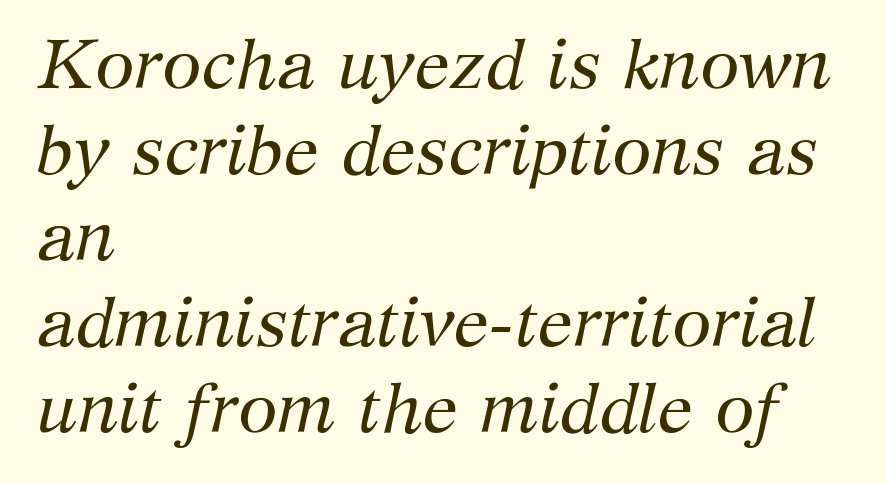
The image shows 71 px regular-weight serif type, italic (leaning right); set left-aligned, line spacing 1.21x, normal letter spacing, not underlined; medium stroke contrast and a medium x-height.
